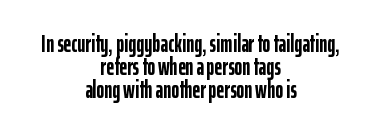
Q: Is the text bold? A: Yes.
Q: Is the text italic (slanted)? A: No, it is upright.
Q: Is the text underlined? A: No.
Q: How is the paragraph aligned? A: Centered.
Q: Is the spacing between letters normal or unusually wide? A: Normal.
Q: Is the spacing between lines tight, normal or loose? A: Tight.
